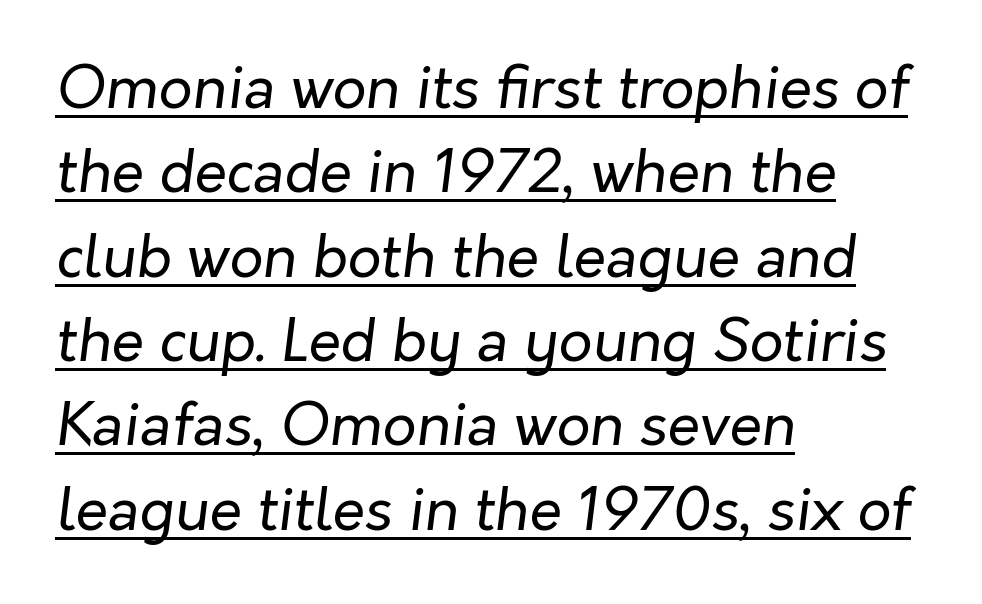
Reading down the block, your eye returns to a fixed left position each line. A light-to-regular cut is what we see here. Looks like regular typesetting: each glyph gets only the width it needs. The face used here is rendered with its standard letterfit. The block of text has a typical density, with ordinary space between rows. You can tell it's italic because the verticals aren't actually vertical.
